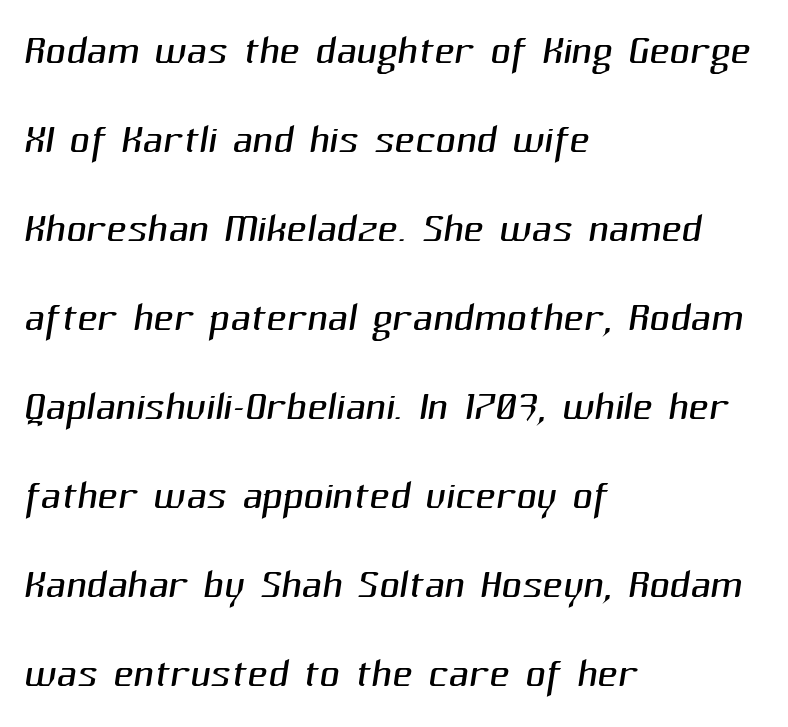
The image shows 56 px light sans-serif type; set left-aligned, normal line spacing (1.59x), normal letter spacing, not underlined; medium stroke contrast and a medium x-height.
